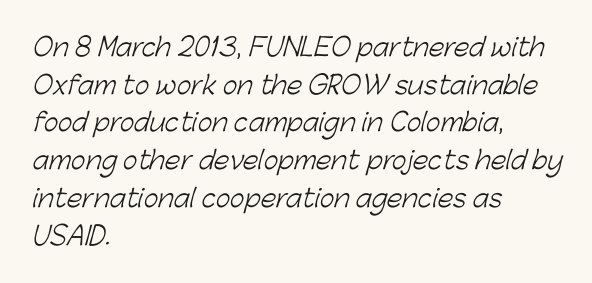
{"bold": "no", "underline": "no", "align": "left", "line_spacing": "normal", "line_spacing_ratio": 1.51, "letter_spacing": "normal", "letter_spacing_em": 0.0, "glyph_px": 25}
